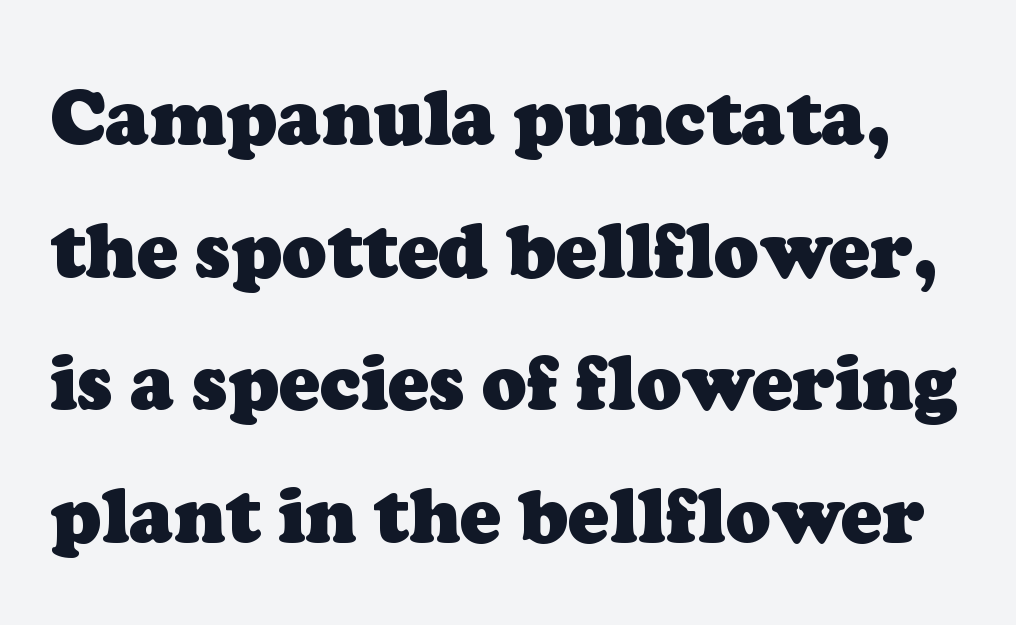
The image shows 75 px heavy serif type; set line spacing 1.77x, normal letter spacing, not underlined; low stroke contrast and a medium x-height.
